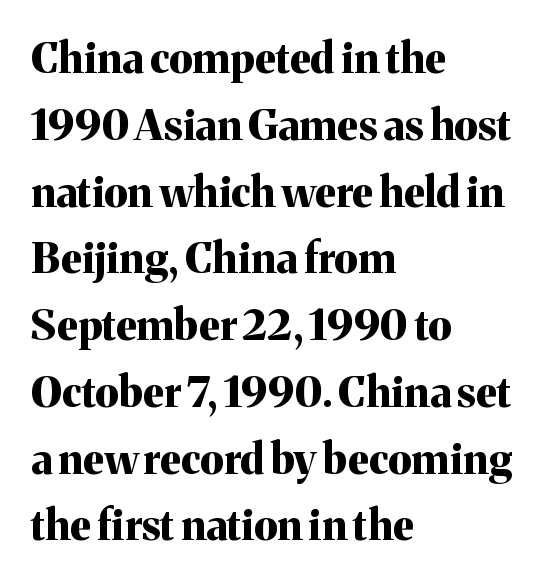
Q: Is the text bold? A: Yes.
Q: Is the text italic (slanted)? A: No, it is upright.
Q: Is the typeface a serif or a sans-serif typeface? A: Serif.
Q: Is the text underlined? A: No.
Q: How is the paragraph aligned? A: Left-aligned.
Q: Is the spacing between letters normal or unusually wide? A: Normal.
Q: Is the spacing between lines tight, normal or loose? A: Normal.
Q: Width (condensed, normal, or wide)? A: Normal.
Q: Stroke contrast? A: Medium.
Q: x-height? A: Medium.
Q: Monospaced? A: No.
